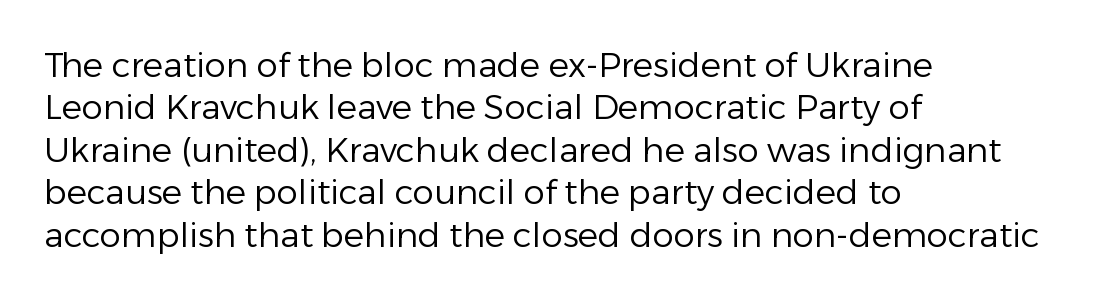
Looks like regular typesetting: each glyph gets only the width it needs. The designer went with a sans here, leaving each stem footless. In CSS terms this would be text-align: left. Check the space under the baseline: it is left empty. The specimen reads as upright at a glance.
